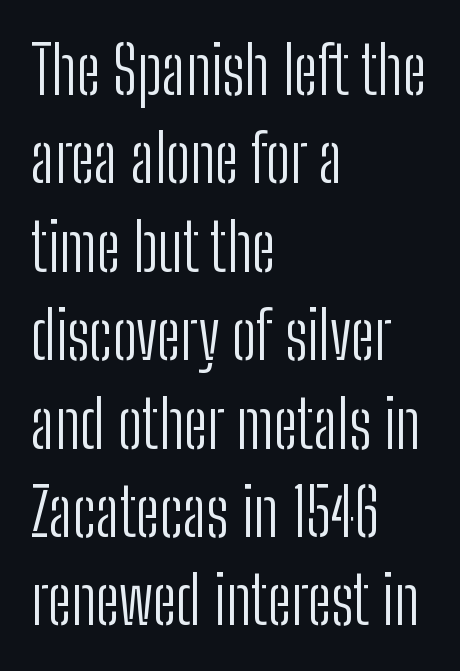
Here the designer chose a conventional face with non-uniform glyph widths. In terms of posture, this sample is upright. Is this a heavy cut? Hardly; it is regular or lighter. Plain, unruled lines of type.
